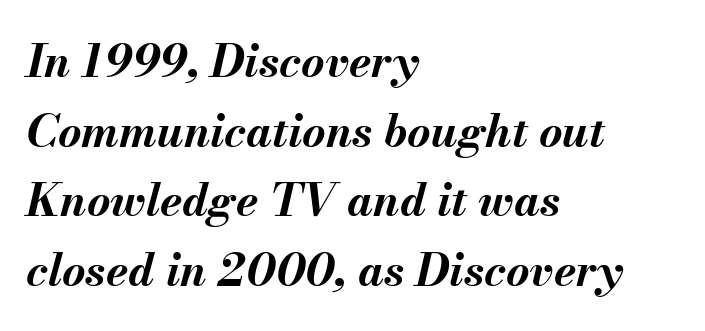
{"italic": "yes", "lean": "right", "slant_degrees": 13, "bold": "yes", "weight": "bold", "width": "normal", "stroke_contrast": "medium", "x_height": "small", "monospaced": "no", "underline": "no", "align": "left", "line_spacing": "normal", "line_spacing_ratio": 1.55, "letter_spacing": "normal", "letter_spacing_em": 0.0, "glyph_px": 45}
